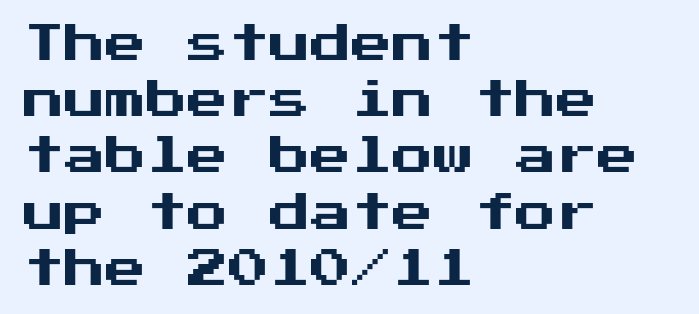
Q: Is the text italic (slanted)? A: No, it is upright.
Q: Is the typeface a serif or a sans-serif typeface? A: Sans-serif.
Q: Is the text underlined? A: No.
Q: How is the paragraph aligned? A: Left-aligned.
Q: Is the spacing between letters normal or unusually wide? A: Normal.
Q: Is the spacing between lines tight, normal or loose? A: Normal.
Q: Width (condensed, normal, or wide)? A: Normal.
Q: Stroke contrast? A: Medium.
Q: x-height? A: Medium.
